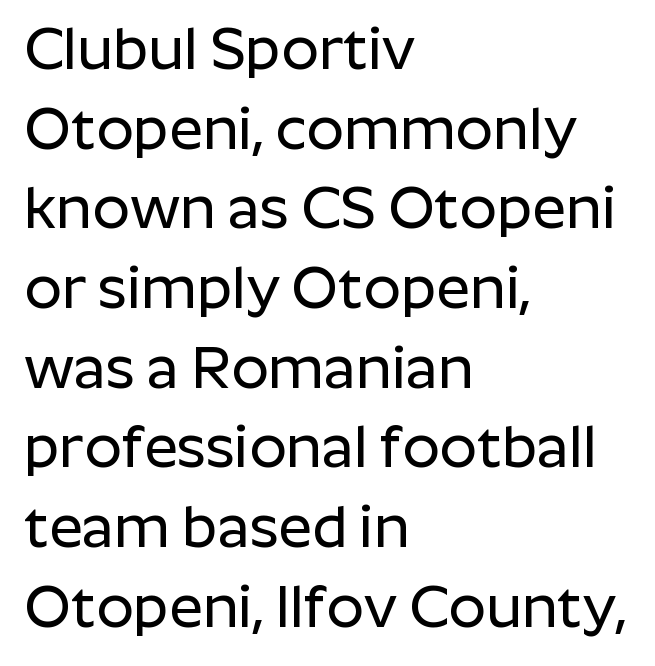
Regarding leading, the lines here are spaced in the standard way. The text was rendered using a sans face with plain stroke endings. No italicization has been applied; the sample stays upright. Look at the tracking — it's just the regular setting, nothing added.
